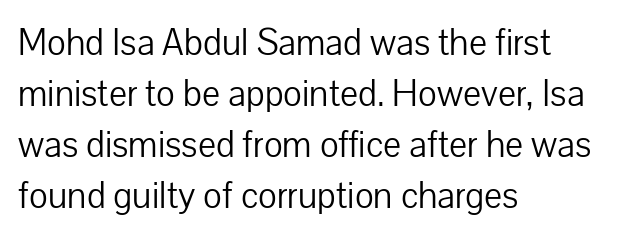
{"serif": "no", "italic": "no", "bold": "no", "weight": "light", "width": "normal", "stroke_contrast": "low", "x_height": "medium", "monospaced": "no", "underline": "no", "align": "left", "line_spacing": "normal", "line_spacing_ratio": 1.34, "letter_spacing": "normal", "letter_spacing_em": 0.0, "glyph_px": 38}
